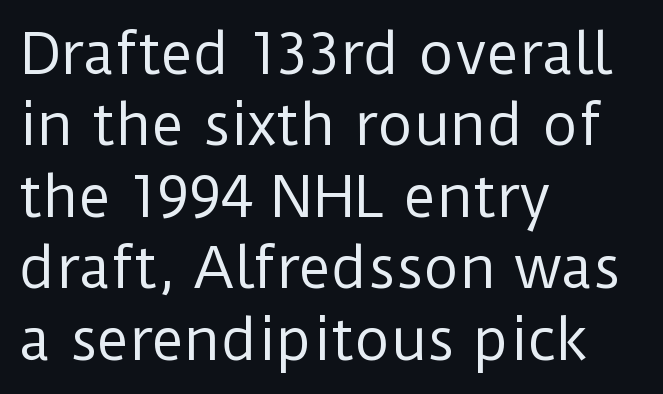
Q: Is the text bold? A: No.
Q: Is the text italic (slanted)? A: No, it is upright.
Q: Is the typeface a serif or a sans-serif typeface? A: Sans-serif.
Q: Is the text underlined? A: No.
Q: How is the paragraph aligned? A: Left-aligned.
Q: Is the spacing between letters normal or unusually wide? A: Normal.
Q: Is the spacing between lines tight, normal or loose? A: Normal.
Q: Width (condensed, normal, or wide)? A: Normal.
Q: Stroke contrast? A: Low.
Q: x-height? A: Medium.
Q: Monospaced? A: No.
